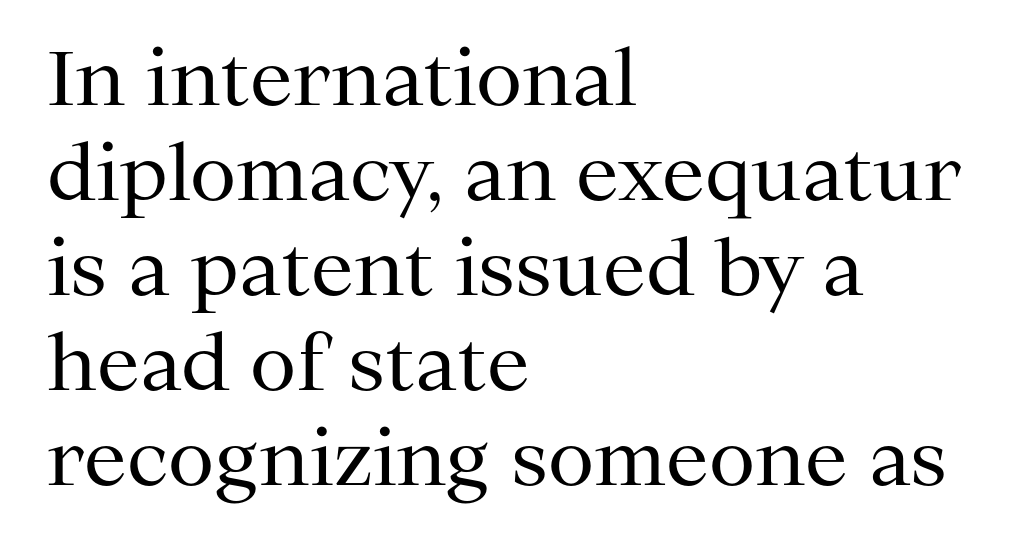
These lines stack with their left ends in a neat column. Yep, those are serifs on the letters. Descender tails drop into unmarked territory. Varying glyph widths throughout — classic text-font behaviour. Vertical strokes here are truly vertical. Vertical spacing — default.
